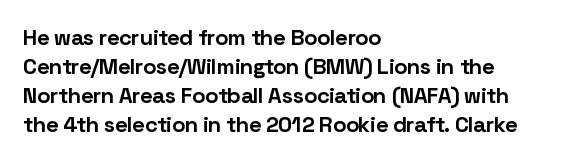
Q: Is the text bold? A: Yes.
Q: Is the text italic (slanted)? A: No, it is upright.
Q: Is the text underlined? A: No.
Q: How is the paragraph aligned? A: Left-aligned.
Q: Is the spacing between letters normal or unusually wide? A: Normal.
Q: Is the spacing between lines tight, normal or loose? A: Normal.
